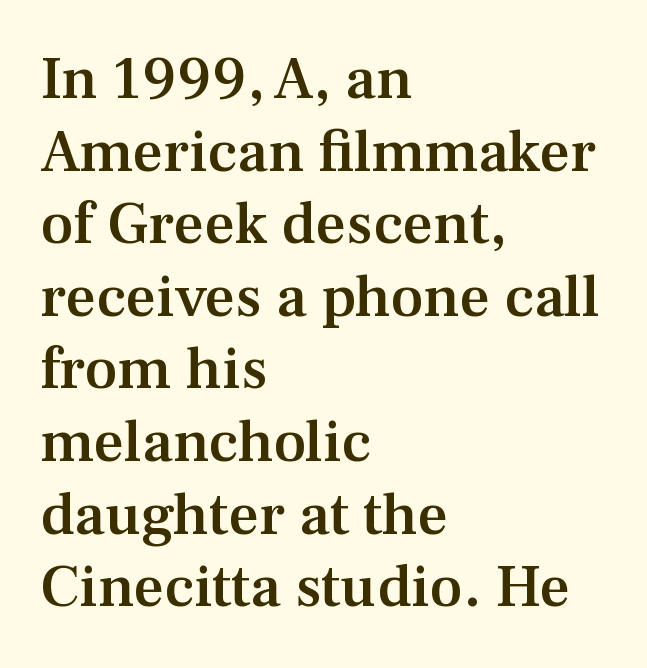
{"serif": "yes", "italic": "no", "bold": "semi", "weight": "semibold", "width": "normal", "stroke_contrast": "medium", "x_height": "medium", "monospaced": "no", "underline": "no", "align": "left", "line_spacing_ratio": 1.21, "letter_spacing": "normal", "letter_spacing_em": 0.0, "glyph_px": 60}
